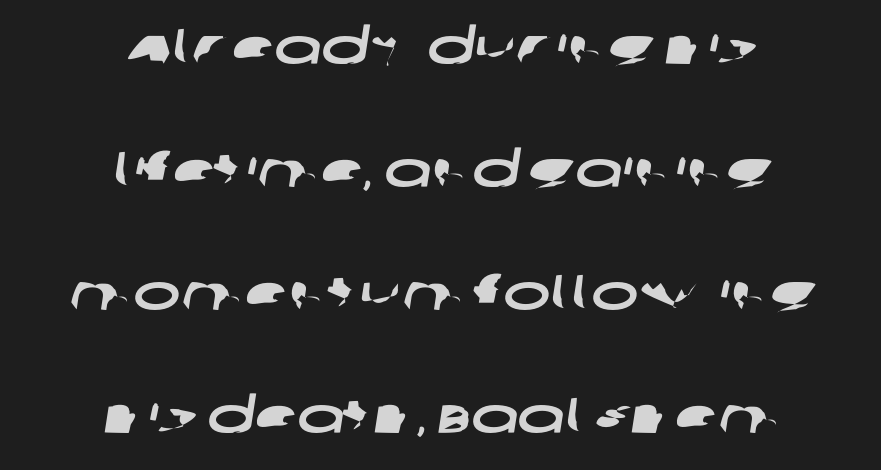
The image shows 50 px wide sans-serif type; set centered, loose line spacing (2.46x), normal letter spacing, not underlined; low stroke contrast and a large x-height.
